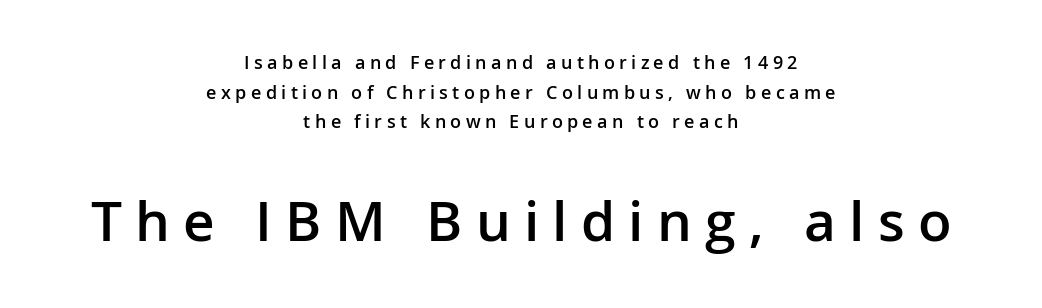
The image shows 55 px semibold sans-serif type, upright; set centered, normal line spacing (1.64x), unusually wide letter spacing (+0.24 em), not underlined; the second (bottom) block is 3.06x larger; low stroke contrast and a medium x-height.
